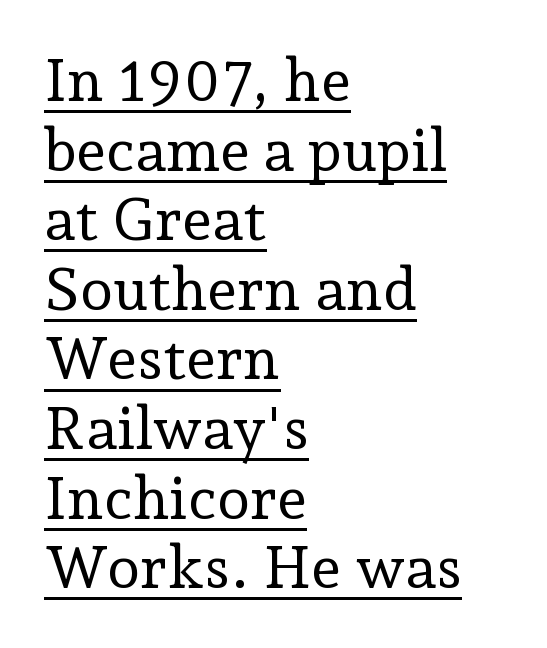
Q: Is the text bold? A: No.
Q: Is the text italic (slanted)? A: No, it is upright.
Q: Is the typeface a serif or a sans-serif typeface? A: Serif.
Q: Is the text underlined? A: Yes.
Q: How is the paragraph aligned? A: Left-aligned.
Q: Is the spacing between letters normal or unusually wide? A: Normal.
Q: Width (condensed, normal, or wide)? A: Normal.
Q: Stroke contrast? A: Low.
Q: x-height? A: Medium.
Q: Monospaced? A: No.
